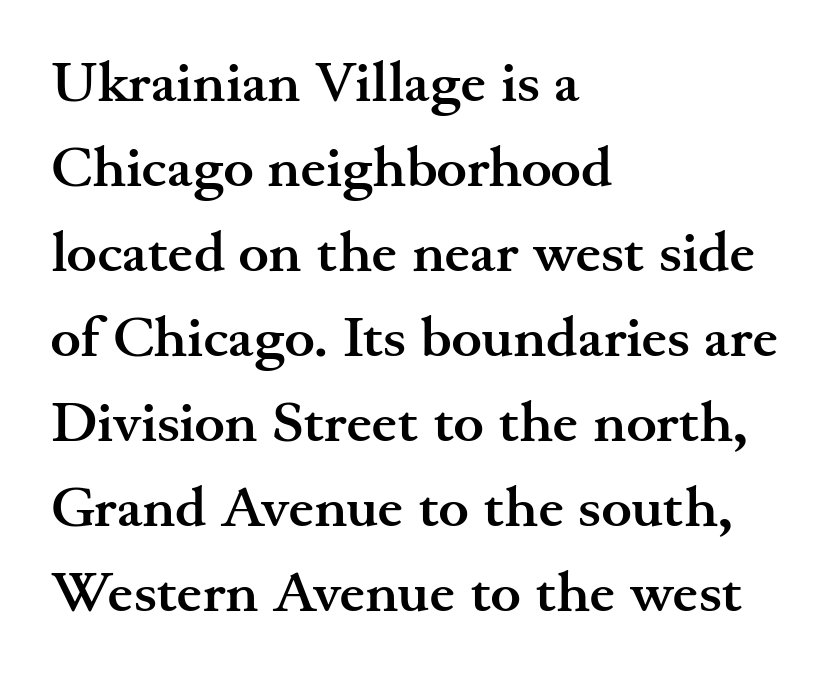
This sample uses plain, unmodified letter spacing. What weight is shown? A full bold with thick strokes. Font category for this specimen: serif. Successive baselines arrive at the customary interval. The area under the type is left untouched. The letters advance in unequal steps, a hallmark of proportional type.
